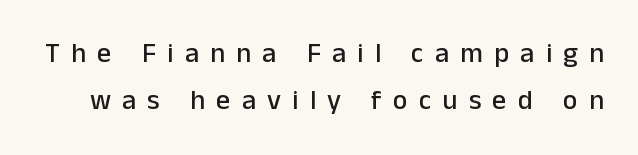
Q: Is the text italic (slanted)? A: No, it is upright.
Q: Is the typeface a serif or a sans-serif typeface? A: Sans-serif.
Q: Is the text underlined? A: No.
Q: Is the spacing between letters normal or unusually wide? A: Unusually wide.
Q: Is the spacing between lines tight, normal or loose? A: Normal.
Q: Width (condensed, normal, or wide)? A: Normal.
Q: Stroke contrast? A: Low.
Q: x-height? A: Medium.
Q: Monospaced? A: No.
